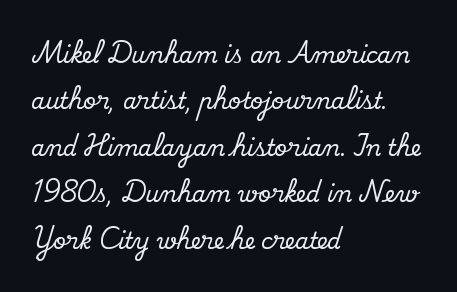
The image shows 22 px text type; set left-aligned, loose line spacing (2.11x), normal letter spacing, not underlined.
